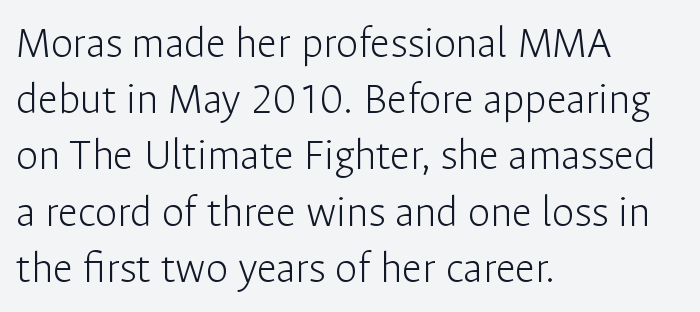
The image shows 45 px light sans-serif type, upright; set left-aligned, normal line spacing (1.25x), normal letter spacing, not underlined; low stroke contrast and a medium x-height.
